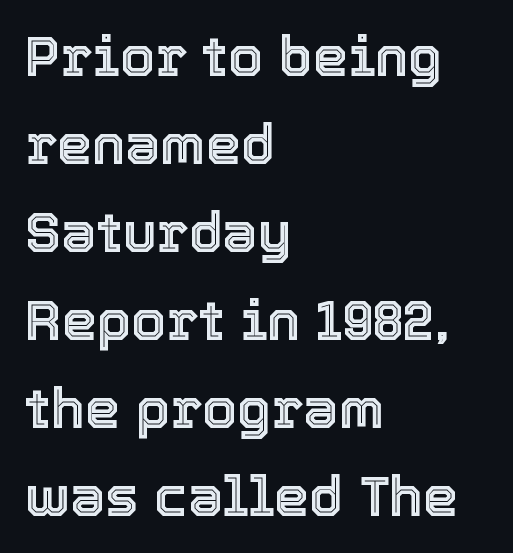
{"italic": "no", "width": "normal", "x_height": "medium", "monospaced": "no", "underline": "no", "align": "left", "line_spacing": "normal", "line_spacing_ratio": 1.57, "letter_spacing": "normal", "letter_spacing_em": 0.0, "glyph_px": 56}
